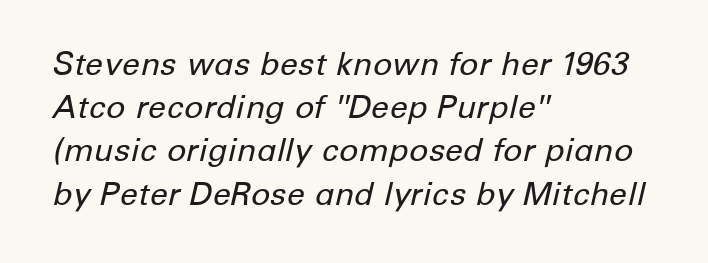
The image shows 32 px regular-weight type, italic (leaning right); set left-aligned, normal line spacing (1.35x), normal letter spacing, not underlined; low stroke contrast and a medium x-height.
